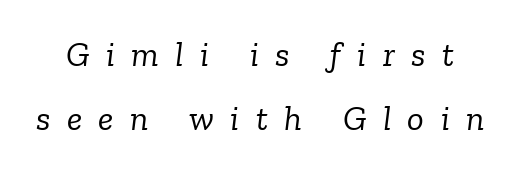
Q: Is the text bold? A: No.
Q: Is the text italic (slanted)? A: Yes, it leans right by about 6 degrees.
Q: Is the typeface a serif or a sans-serif typeface? A: Serif.
Q: Is the text underlined? A: No.
Q: Is the spacing between letters normal or unusually wide? A: Unusually wide.
Q: Width (condensed, normal, or wide)? A: Normal.
Q: Stroke contrast? A: Low.
Q: x-height? A: Medium.
Q: Monospaced? A: No.
